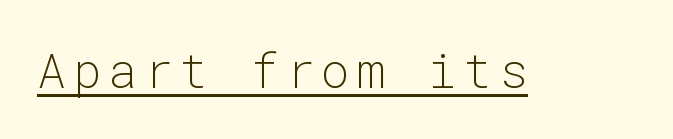
The image shows 48 px light sans-serif type, upright, monospaced; set underlined; low stroke contrast and a medium x-height.
